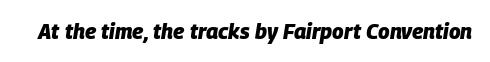
Q: Is the text bold? A: Yes.
Q: Is the text italic (slanted)? A: Yes, it leans right by about 9 degrees.
Q: Is the text underlined? A: No.
Q: Is the spacing between letters normal or unusually wide? A: Normal.
